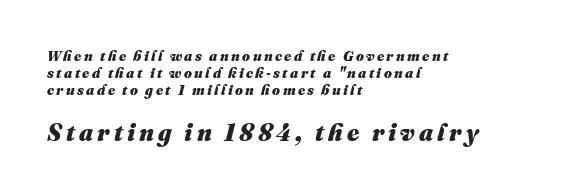
Q: Is the text bold? A: Yes.
Q: Is the text italic (slanted)? A: Yes, it leans right by about 16 degrees.
Q: Is the text underlined? A: No.
Q: How is the paragraph aligned? A: Left-aligned.
Q: Which block of text is set in a larger size, the first (top) or the second (bottom)? A: The second (bottom) one.
